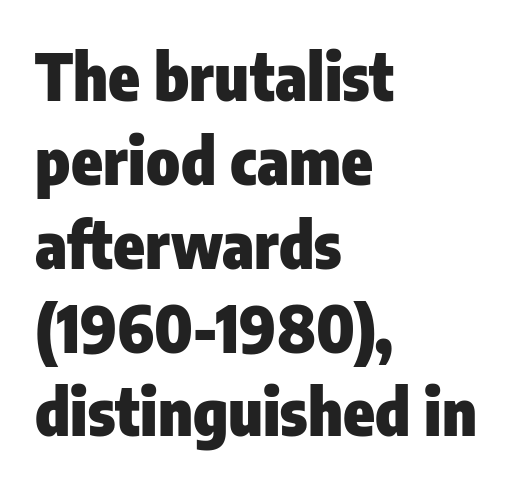
The image shows 64 px heavy, condensed sans-serif type, upright; set left-aligned, normal line spacing (1.31x), normal letter spacing, not underlined; low stroke contrast and a medium x-height.
